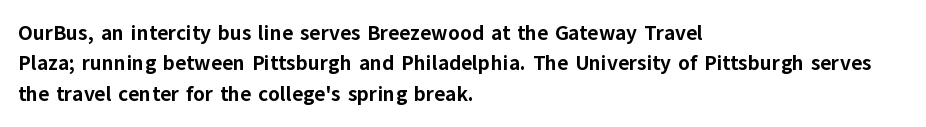
The image shows 21 px bold type, upright; set left-aligned, normal line spacing (1.45x), normal letter spacing, not underlined.
